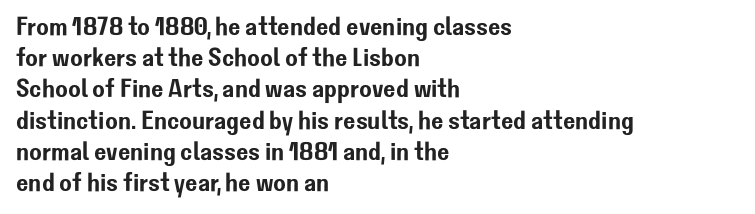
Q: Is the text italic (slanted)? A: No, it is upright.
Q: Is the text underlined? A: No.
Q: How is the paragraph aligned? A: Left-aligned.
Q: Is the spacing between letters normal or unusually wide? A: Normal.
